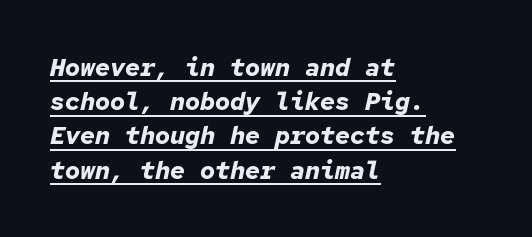
Q: Is the text bold? A: Yes.
Q: Is the text italic (slanted)? A: Yes, it leans right by about 12 degrees.
Q: Is the text underlined? A: Yes.
Q: How is the paragraph aligned? A: Left-aligned.
Q: Is the spacing between letters normal or unusually wide? A: Normal.
Q: Is the spacing between lines tight, normal or loose? A: Normal.
